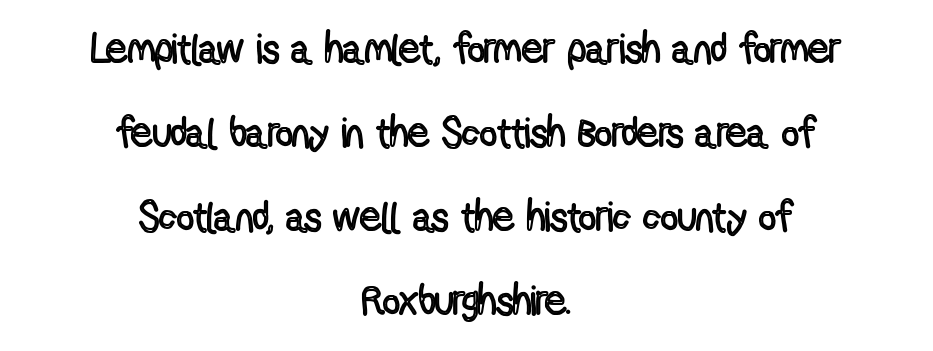
Each letter keeps its own natural width here, so spacing adapts to shape. Default kerning and tracking; the words read as compact shapes. Ascenders rise straight up at ninety degrees. Rows of type keep a wide berth in the vertical direction. A bare baseline throughout the passage.
